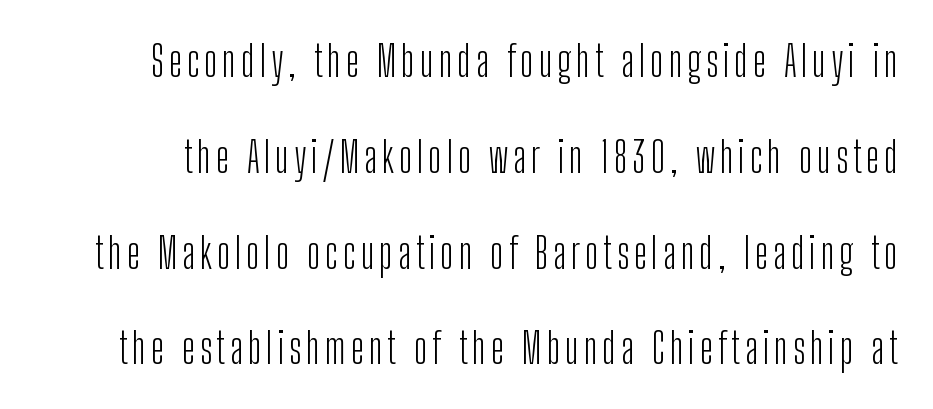
{"serif": "no", "italic": "no", "bold": "no", "weight": "light", "width": "condensed", "stroke_contrast": "low", "x_height": "medium", "monospaced": "no", "underline": "no", "line_spacing": "loose", "line_spacing_ratio": 2.28, "glyph_px": 42}
